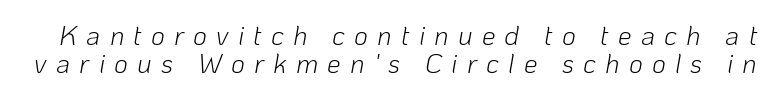
The font is comparable to plain body text, perhaps lighter. Has an underline been added? It has not. The face used here is rendered with a markedly widened letterfit. The whole block is typeset with a tilt. Compared with typical paragraphs, the rows here are closer together.
